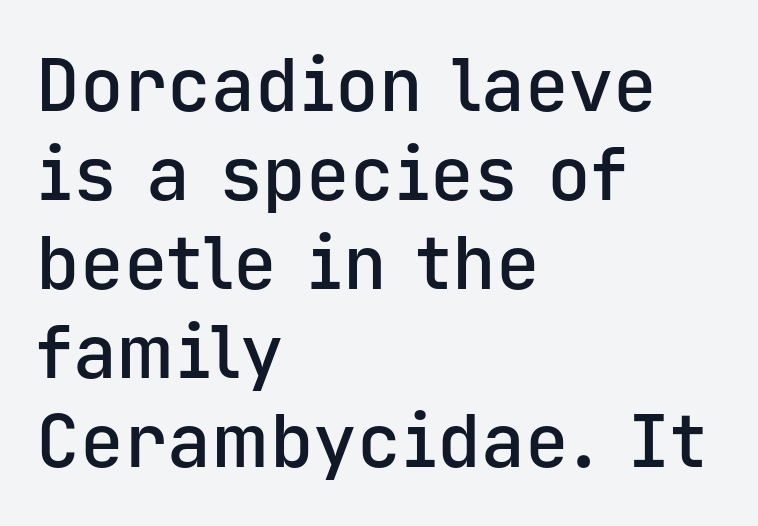
The image shows 73 px semibold sans-serif type, upright, monospaced; set left-aligned, line spacing 1.22x, normal letter spacing, not underlined; low stroke contrast and a medium x-height.
